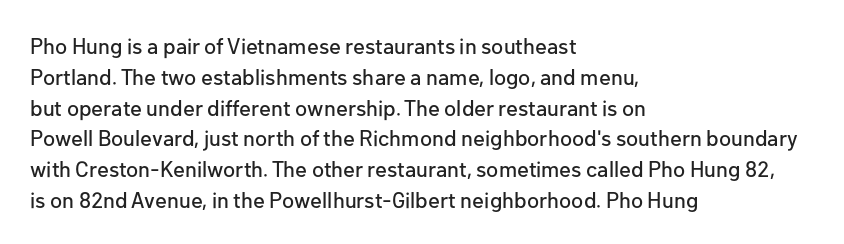
{"italic": "no", "underline": "no", "align": "left", "line_spacing": "normal", "line_spacing_ratio": 1.4, "letter_spacing": "normal", "letter_spacing_em": 0.0, "glyph_px": 22}
